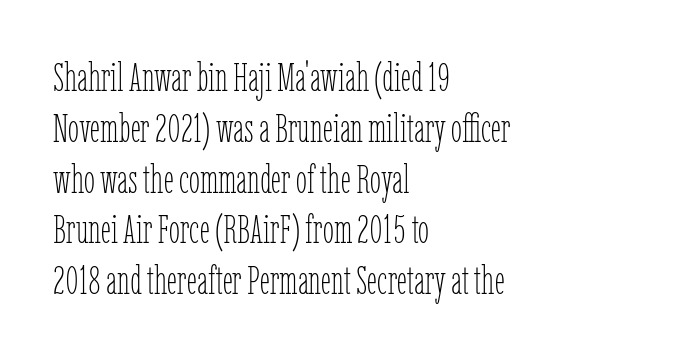
The image shows 40 px thin, condensed type, upright; set left-aligned, normal line spacing (1.27x), normal letter spacing, not underlined; low stroke contrast and a medium x-height.
